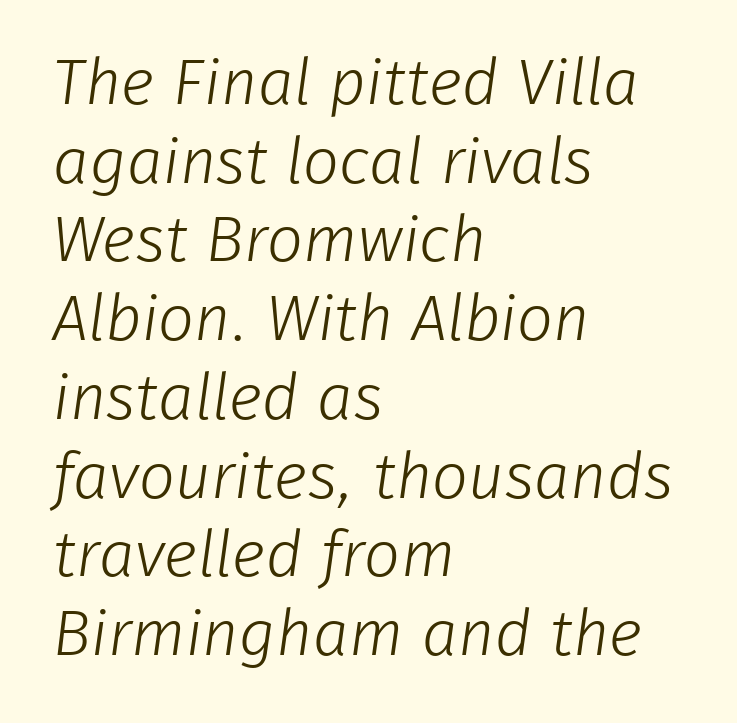
Descenders are the only things crossing below the line. No feet cap the strokes, marking this as sans-serif type. No heavy texture on the line: the type isn't bold. Do the characters align in a grid? No, the font is proportional. Horizontally, the lines are justified to the leading edge only. Honestly, the letter spacing is just normal — you wouldn't notice it.
